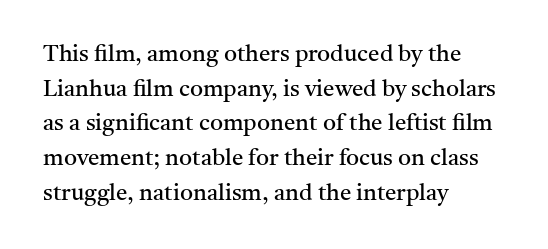
The image shows 23 px text type, upright; set left-aligned, normal line spacing (1.51x), normal letter spacing, not underlined.
